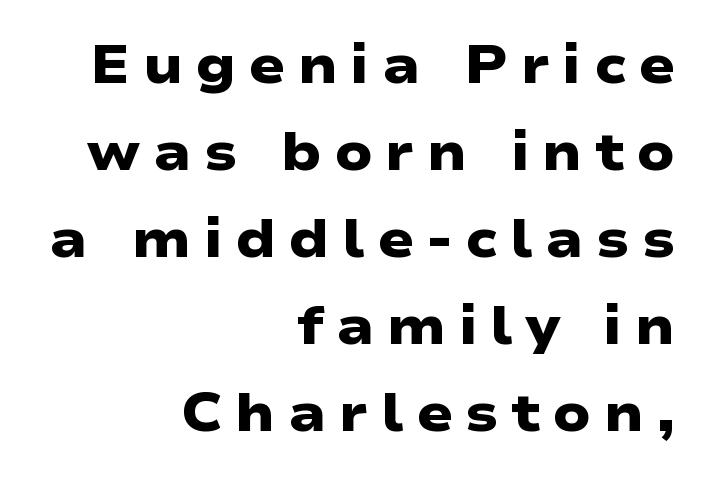
Q: Is the text bold? A: Yes.
Q: Is the typeface a serif or a sans-serif typeface? A: Sans-serif.
Q: Is the text underlined? A: No.
Q: How is the paragraph aligned? A: Right-aligned.
Q: Is the spacing between letters normal or unusually wide? A: Unusually wide.
Q: Is the spacing between lines tight, normal or loose? A: Normal.
Q: Width (condensed, normal, or wide)? A: Wide.
Q: Stroke contrast? A: Low.
Q: x-height? A: Medium.
Q: Monospaced? A: No.
